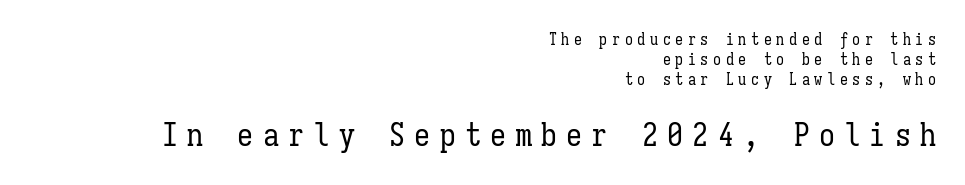
{"italic": "no", "bold": "no", "weight": "regular", "width": "condensed", "stroke_contrast": "low", "x_height": "medium", "monospaced": "yes", "underline": "no", "align": "right", "line_spacing": "normal", "line_spacing_ratio": 1.25, "letter_spacing": "wide", "letter_spacing_em": 0.29, "larger_block": "second", "size_ratio": 2.0, "glyph_px": 32}
